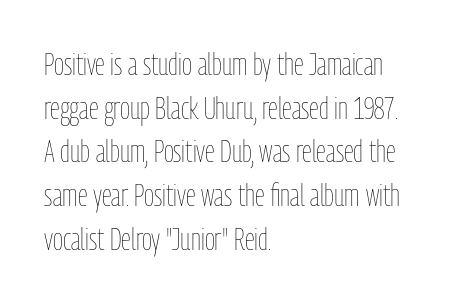
The image shows 31 px thin, condensed type, upright; set left-aligned, normal line spacing (1.41x), normal letter spacing, not underlined; low stroke contrast and a medium x-height.
